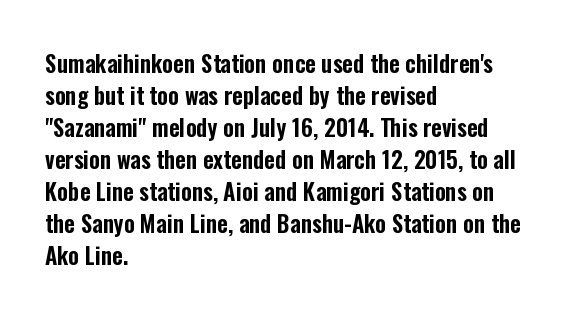
{"italic": "no", "underline": "no", "align": "left", "line_spacing": "normal", "line_spacing_ratio": 1.39, "letter_spacing": "normal", "letter_spacing_em": 0.0, "glyph_px": 23}
